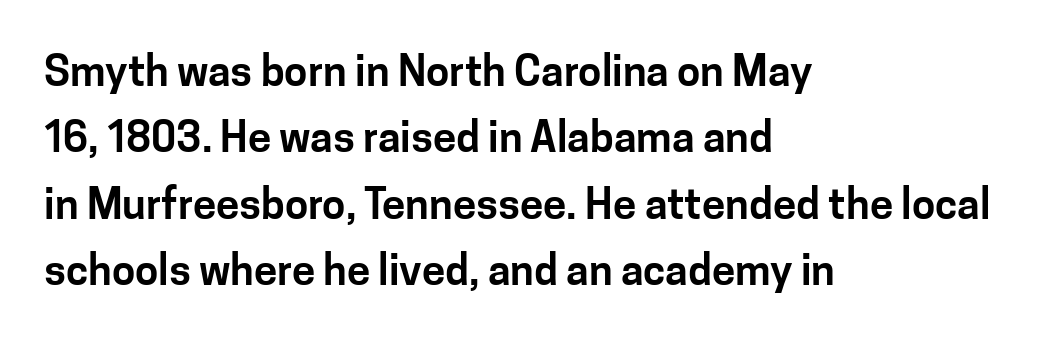
Q: Is the text italic (slanted)? A: No, it is upright.
Q: Is the typeface a serif or a sans-serif typeface? A: Sans-serif.
Q: Is the text underlined? A: No.
Q: How is the paragraph aligned? A: Left-aligned.
Q: Is the spacing between letters normal or unusually wide? A: Normal.
Q: Is the spacing between lines tight, normal or loose? A: Normal.
Q: Width (condensed, normal, or wide)? A: Normal.
Q: Stroke contrast? A: Low.
Q: x-height? A: Medium.
Q: Monospaced? A: No.
